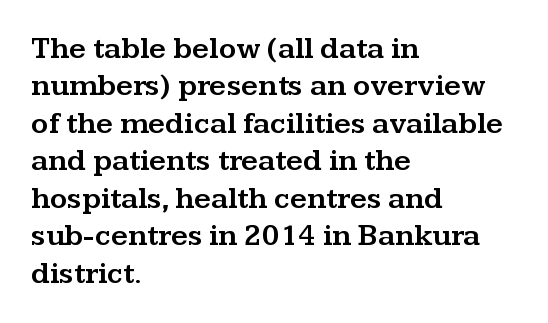
The image shows 30 px wide serif type, upright; set left-aligned, normal line spacing (1.25x), normal letter spacing, not underlined; medium stroke contrast and a medium x-height.
